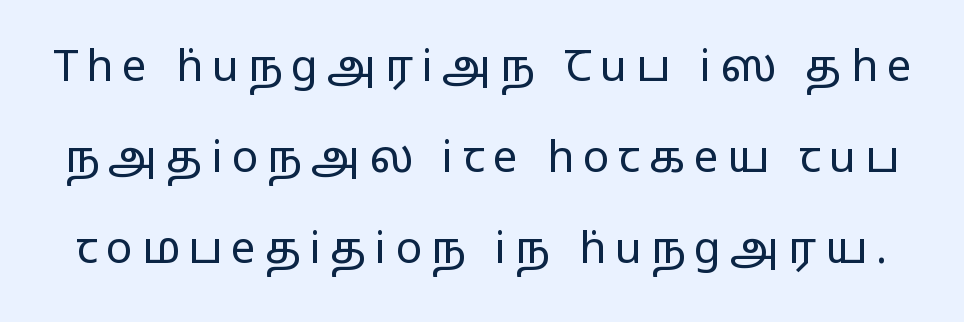
Q: Is the text bold? A: No.
Q: Is the text italic (slanted)? A: No, it is upright.
Q: Is the typeface a serif or a sans-serif typeface? A: Sans-serif.
Q: Is the text underlined? A: No.
Q: Is the spacing between letters normal or unusually wide? A: Unusually wide.
Q: Is the spacing between lines tight, normal or loose? A: Loose.
Q: Width (condensed, normal, or wide)? A: Wide.
Q: Stroke contrast? A: Low.
Q: x-height? A: Medium.
Q: Monospaced? A: No.
